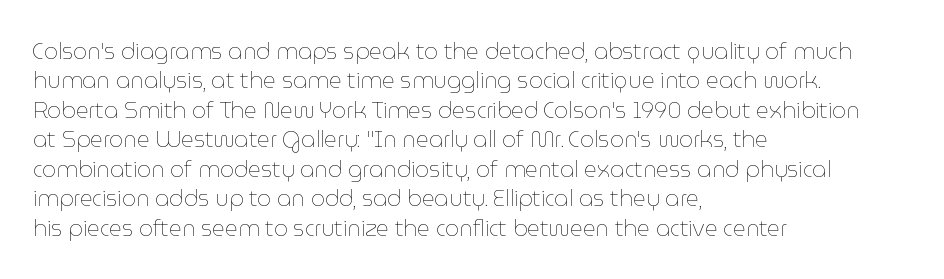
The image shows 22 px text type, upright; set left-aligned, normal line spacing (1.34x), normal letter spacing, not underlined.
